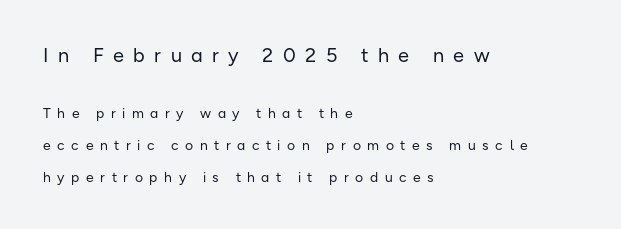
Q: Is the text bold? A: No.
Q: Is the text italic (slanted)? A: No, it is upright.
Q: Is the text underlined? A: No.
Q: How is the paragraph aligned? A: Left-aligned.
Q: Is the spacing between letters normal or unusually wide? A: Unusually wide.
Q: Is the spacing between lines tight, normal or loose? A: Loose.
Q: Which block of text is set in a larger size, the first (top) or the second (bottom)? A: The first (top) one.
